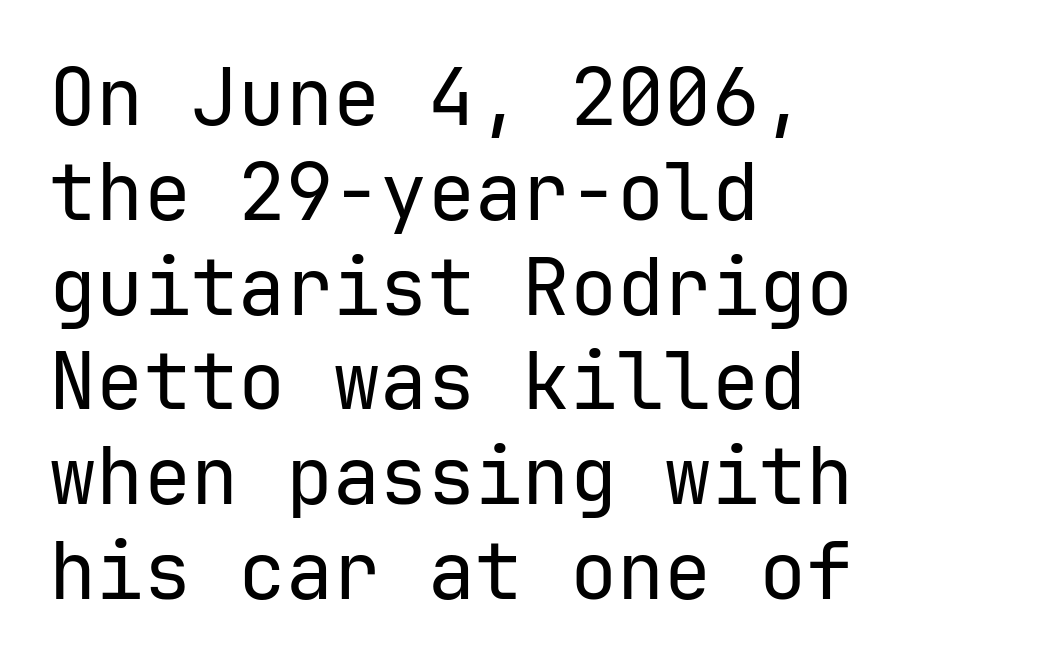
Q: Is the text bold? A: No.
Q: Is the text italic (slanted)? A: No, it is upright.
Q: Is the typeface a serif or a sans-serif typeface? A: Sans-serif.
Q: Is the text underlined? A: No.
Q: How is the paragraph aligned? A: Left-aligned.
Q: Is the spacing between letters normal or unusually wide? A: Normal.
Q: Width (condensed, normal, or wide)? A: Normal.
Q: Stroke contrast? A: Low.
Q: x-height? A: Medium.
